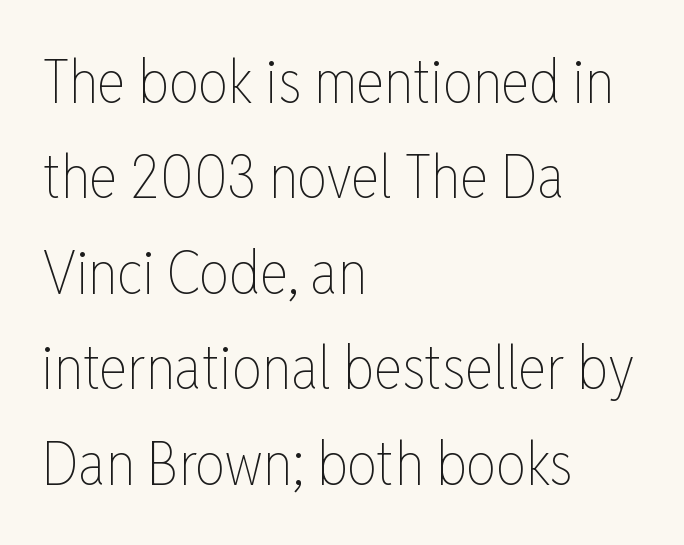
The image shows 60 px thin, condensed type, upright; set left-aligned, normal line spacing (1.59x), normal letter spacing, not underlined; low stroke contrast and a medium x-height.
